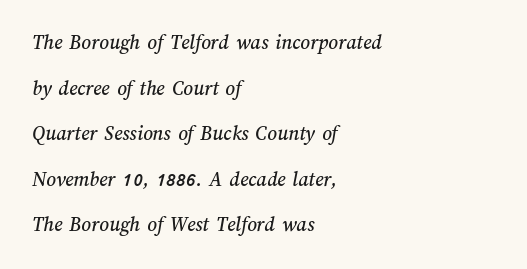
{"underline": "no", "align": "left", "line_spacing": "loose", "line_spacing_ratio": 2.17, "letter_spacing": "normal", "letter_spacing_em": 0.0, "glyph_px": 21}
